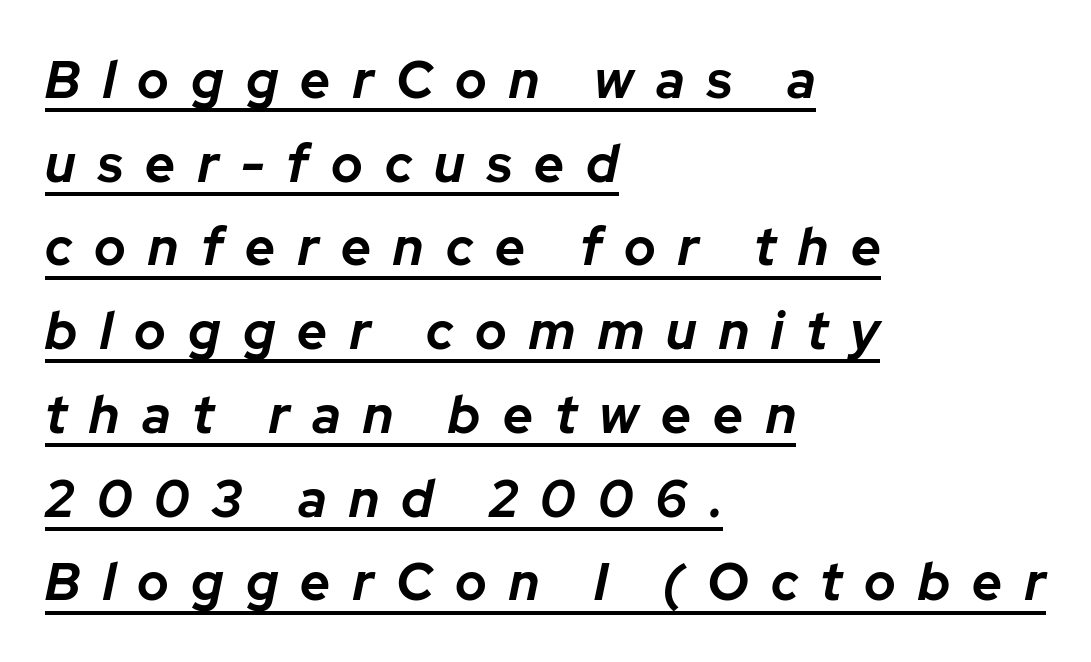
Q: Is the text bold? A: Yes.
Q: Is the text italic (slanted)? A: Yes, it leans right by about 12 degrees.
Q: Is the text underlined? A: Yes.
Q: How is the paragraph aligned? A: Left-aligned.
Q: Is the spacing between letters normal or unusually wide? A: Unusually wide.
Q: Is the spacing between lines tight, normal or loose? A: Normal.
Q: Width (condensed, normal, or wide)? A: Normal.
Q: Stroke contrast? A: Low.
Q: x-height? A: Medium.
Q: Monospaced? A: No.
